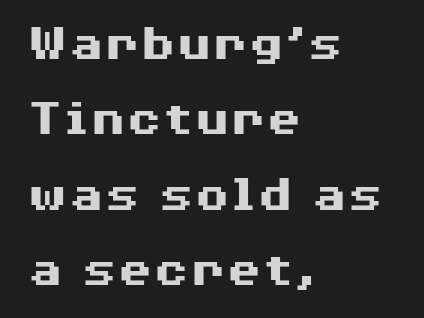
Q: Is the text bold? A: Yes.
Q: Is the text italic (slanted)? A: No, it is upright.
Q: Is the typeface a serif or a sans-serif typeface? A: Sans-serif.
Q: Is the text underlined? A: No.
Q: How is the paragraph aligned? A: Left-aligned.
Q: Is the spacing between letters normal or unusually wide? A: Normal.
Q: Is the spacing between lines tight, normal or loose? A: Normal.
Q: Width (condensed, normal, or wide)? A: Wide.
Q: Stroke contrast? A: Medium.
Q: x-height? A: Medium.
Q: Monospaced? A: No.
